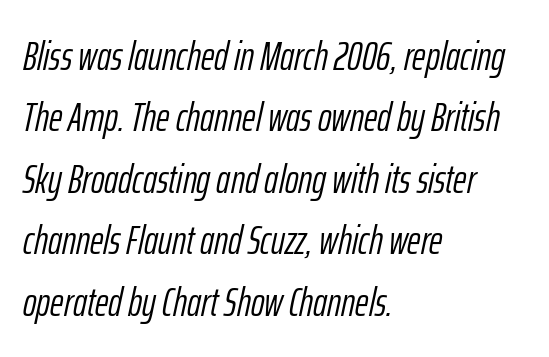
{"italic": "yes", "lean": "right", "slant_degrees": 12, "bold": "no", "weight": "light", "width": "condensed", "stroke_contrast": "low", "x_height": "medium", "monospaced": "no", "underline": "no", "align": "left", "line_spacing": "normal", "line_spacing_ratio": 1.5, "letter_spacing": "normal", "letter_spacing_em": 0.0, "glyph_px": 41}
